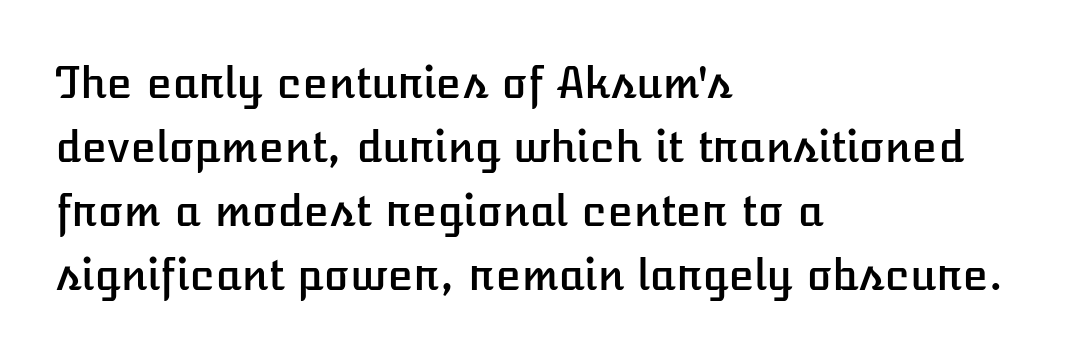
{"italic": "no", "width": "normal", "stroke_contrast": "low", "x_height": "medium", "monospaced": "no", "underline": "no", "align": "left", "line_spacing": "normal", "line_spacing_ratio": 1.52, "letter_spacing": "normal", "letter_spacing_em": 0.0, "glyph_px": 42}
